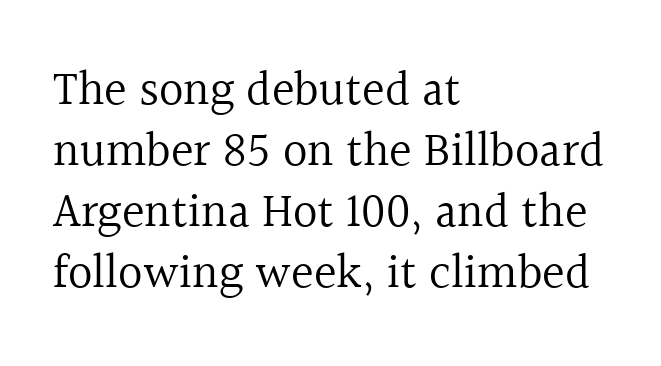
The rendering shows small feet on the letterforms — a serif design. The passage shown is not bold in any degree. Compared with typical paragraphs, the rows here are spaced about the same. Anything drawn beneath the words? Only blank space.
